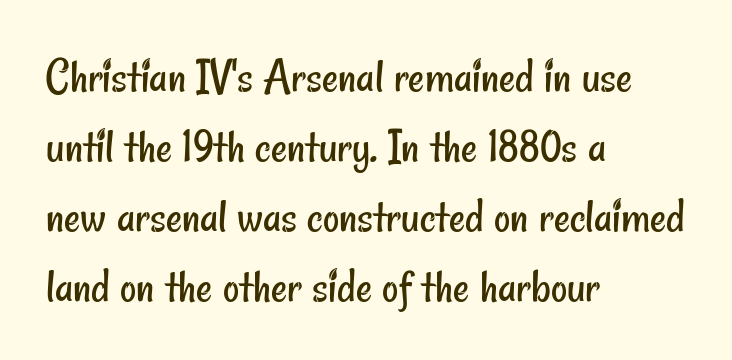
Q: Is the text bold? A: No.
Q: Is the typeface a serif or a sans-serif typeface? A: Sans-serif.
Q: Is the text underlined? A: No.
Q: How is the paragraph aligned? A: Left-aligned.
Q: Is the spacing between letters normal or unusually wide? A: Normal.
Q: Is the spacing between lines tight, normal or loose? A: Normal.
Q: Width (condensed, normal, or wide)? A: Condensed.
Q: Stroke contrast? A: Low.
Q: x-height? A: Small.
Q: Monospaced? A: No.
